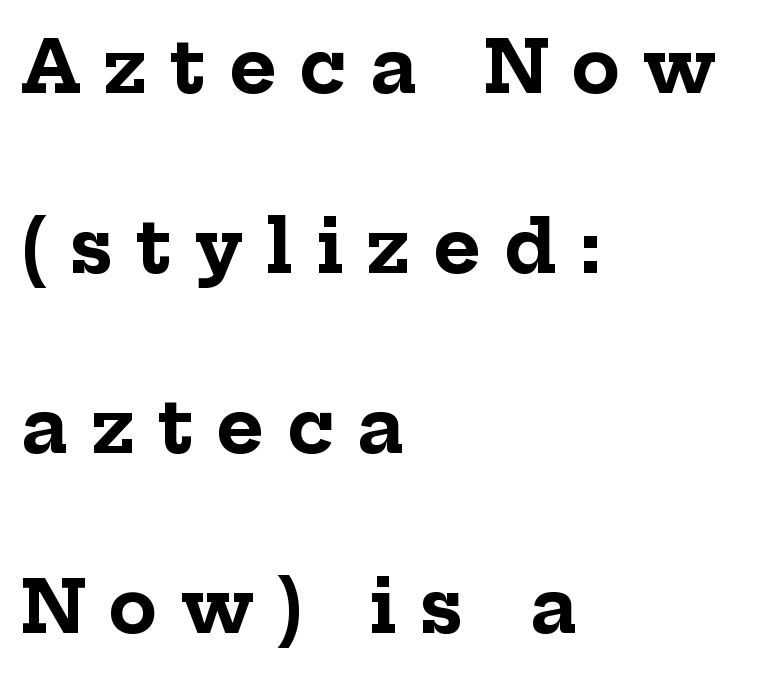
Q: Is the text bold? A: Yes.
Q: Is the text italic (slanted)? A: No, it is upright.
Q: Is the typeface a serif or a sans-serif typeface? A: Serif.
Q: Is the text underlined? A: No.
Q: How is the paragraph aligned? A: Left-aligned.
Q: Is the spacing between letters normal or unusually wide? A: Unusually wide.
Q: Is the spacing between lines tight, normal or loose? A: Loose.
Q: Width (condensed, normal, or wide)? A: Normal.
Q: Stroke contrast? A: Low.
Q: x-height? A: Medium.
Q: Monospaced? A: No.
